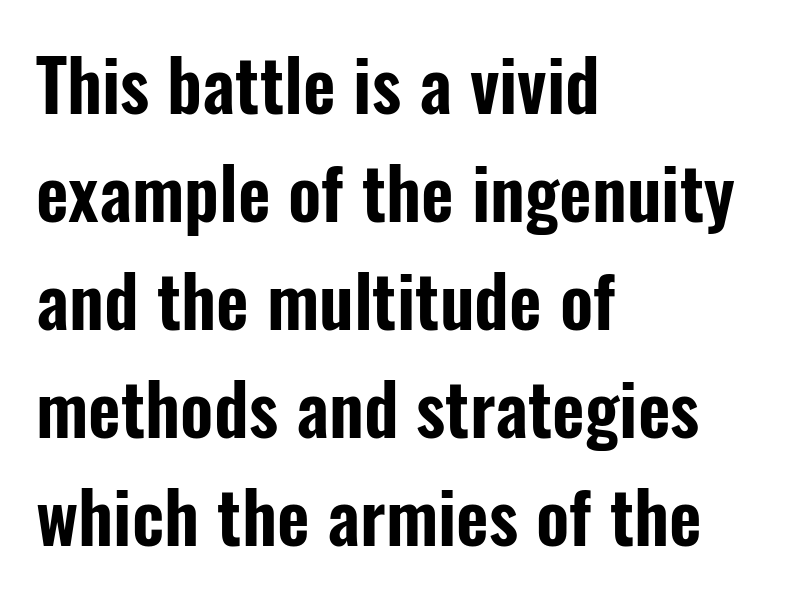
The paragraph shown leans on its left margin. Is the letter spacing exaggerated? No — it looks like the ordinary default. Varying glyph widths throughout — classic text-font behaviour. The area under the type is left untouched.
